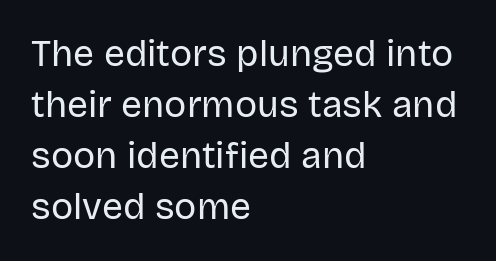
The image shows 37 px regular-weight sans-serif type, upright; set left-aligned, normal line spacing (1.38x), normal letter spacing, not underlined; low stroke contrast and a large x-height.
